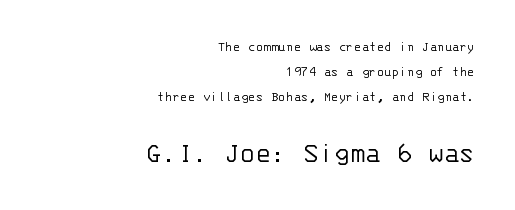
Compared with typical body copy, the letter spacing here is the same. Horizontal alignment here is rightward, an uncommon choice for prose. Size hierarchy here favors the trailing block over the leading one. A clean baseline with only descenders dipping below it. Style check: upright. Stroke thickness stays within the range of a standard reading face or lighter.
